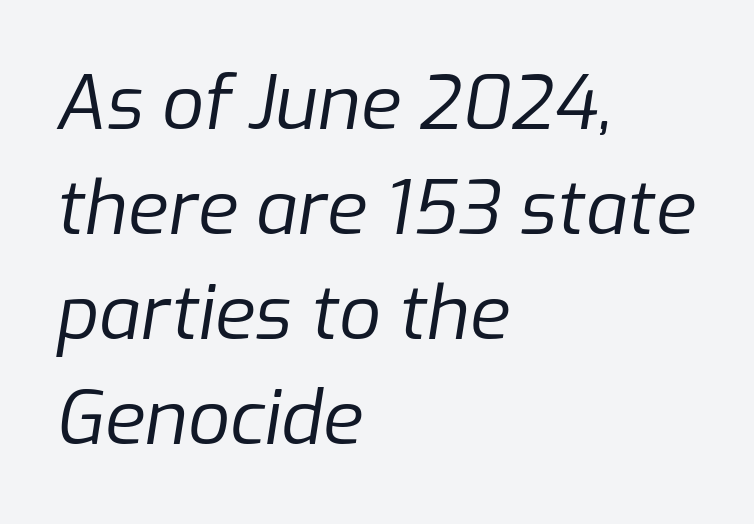
Q: Is the text bold? A: No.
Q: Is the text italic (slanted)? A: Yes, it leans right by about 9 degrees.
Q: Is the text underlined? A: No.
Q: How is the paragraph aligned? A: Left-aligned.
Q: Is the spacing between letters normal or unusually wide? A: Normal.
Q: Is the spacing between lines tight, normal or loose? A: Normal.
Q: Width (condensed, normal, or wide)? A: Normal.
Q: Stroke contrast? A: Low.
Q: x-height? A: Medium.
Q: Monospaced? A: No.
